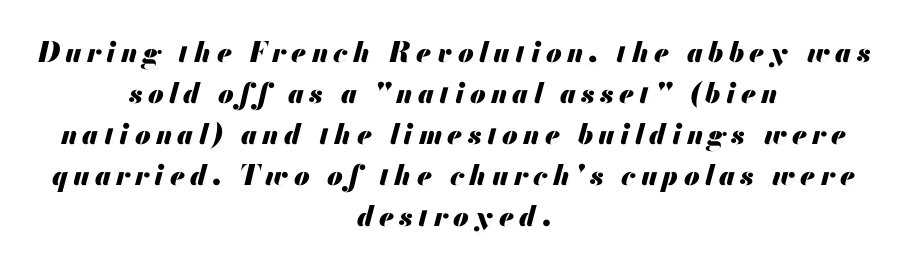
Q: Is the text bold? A: Yes.
Q: Is the text italic (slanted)? A: Yes, it leans right by about 13 degrees.
Q: Is the text underlined? A: No.
Q: How is the paragraph aligned? A: Centered.
Q: Is the spacing between lines tight, normal or loose? A: Normal.
Q: Width (condensed, normal, or wide)? A: Normal.
Q: Stroke contrast? A: Medium.
Q: x-height? A: Small.
Q: Monospaced? A: No.
